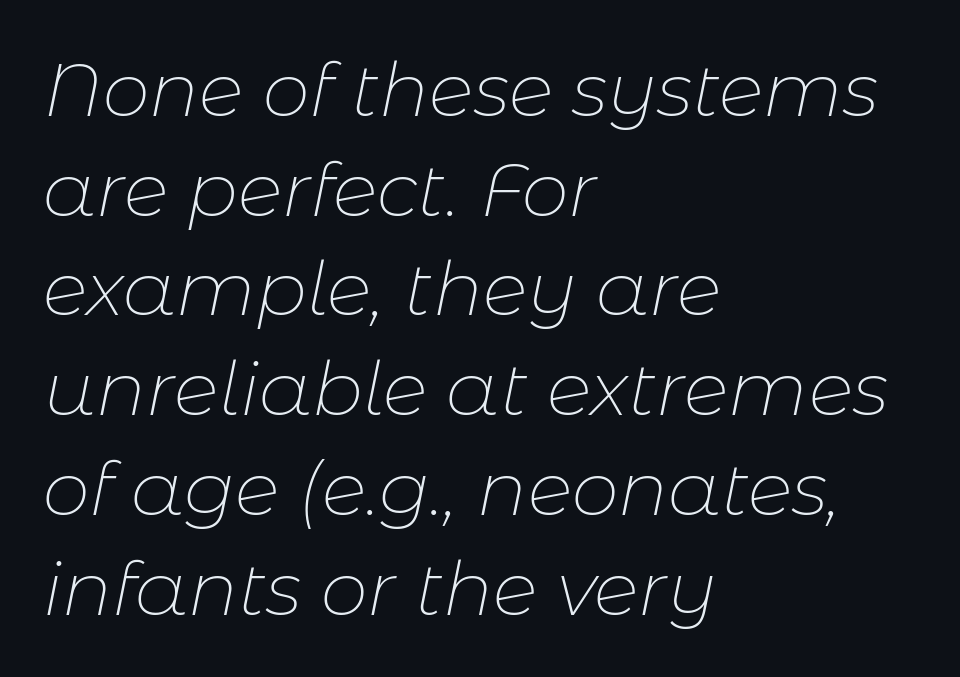
The image shows 75 px thin type, italic (leaning right); set left-aligned, normal line spacing (1.33x), normal letter spacing, not underlined; low stroke contrast and a medium x-height.
